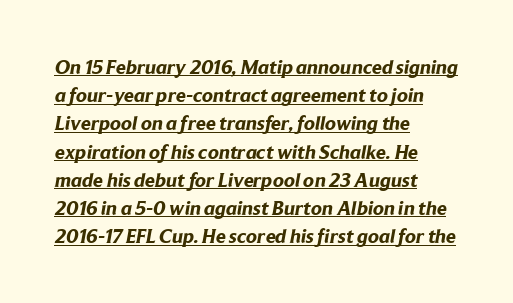
{"bold": "yes", "underline": "yes", "align": "left", "line_spacing": "normal", "line_spacing_ratio": 1.41, "letter_spacing": "normal", "letter_spacing_em": 0.0, "glyph_px": 20}
